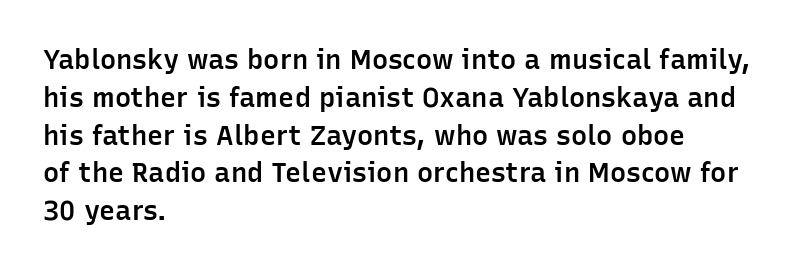
The image shows 27 px text type, upright; set left-aligned, normal line spacing (1.4x), normal letter spacing, not underlined.
